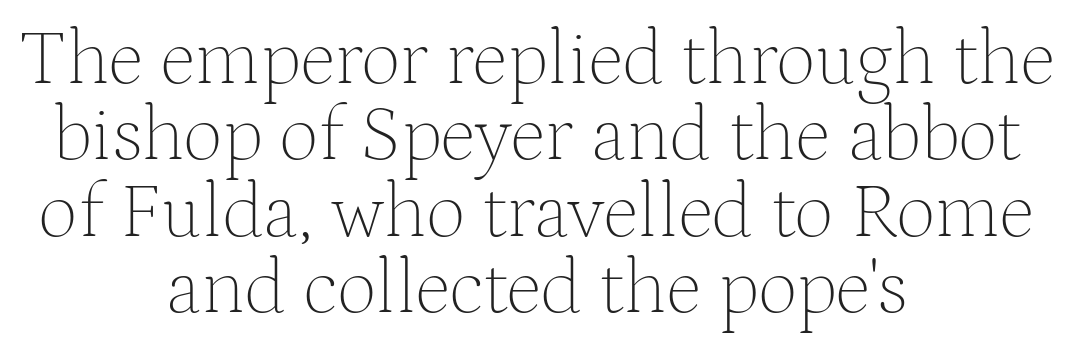
Compared with a typical body face, this is equally light or lighter still. Layout note: lines centered. In terms of leading, this rendering errs on the cramped side. Nothing unusual about the tracking: characters are spaced as the font intends. Typographically, this falls in the serif category. It's the straight-up-and-down kind of type.
